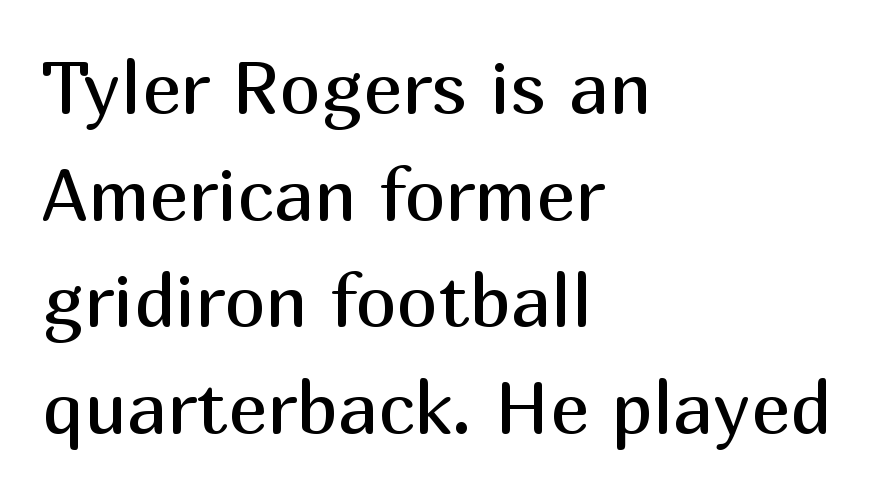
The image shows 74 px regular-weight sans-serif type, upright; set left-aligned, normal line spacing (1.44x), normal letter spacing, not underlined; medium stroke contrast and a medium x-height.
